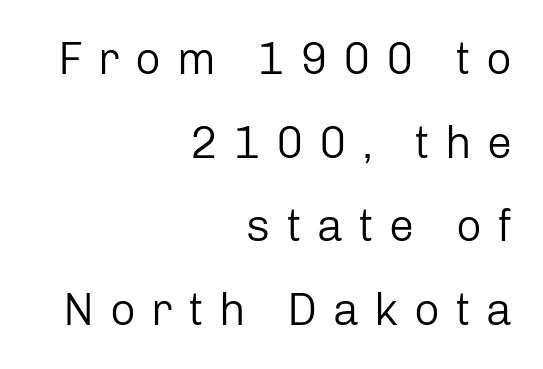
The image shows 45 px regular-weight sans-serif type, upright; set right-aligned, line spacing 1.86x, unusually wide letter spacing (+0.34 em), not underlined; low stroke contrast and a medium x-height.
